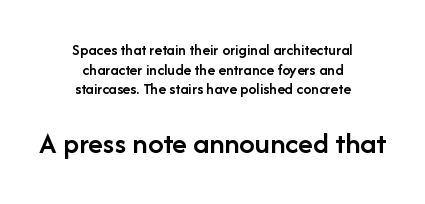
Q: Is the text bold? A: Semi-bold.
Q: Is the text italic (slanted)? A: No, it is upright.
Q: Is the typeface a serif or a sans-serif typeface? A: Sans-serif.
Q: Is the text underlined? A: No.
Q: How is the paragraph aligned? A: Centered.
Q: Is the spacing between letters normal or unusually wide? A: Normal.
Q: Which block of text is set in a larger size, the first (top) or the second (bottom)? A: The second (bottom) one.
Q: Width (condensed, normal, or wide)? A: Normal.
Q: Stroke contrast? A: Low.
Q: x-height? A: Medium.
Q: Monospaced? A: No.
